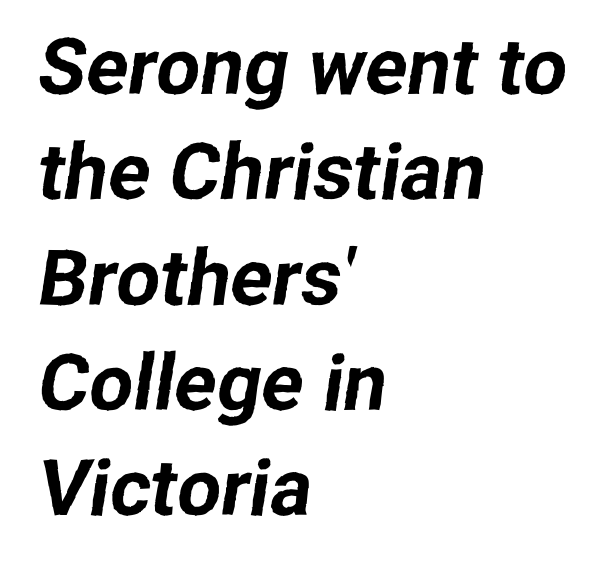
Q: Is the typeface a serif or a sans-serif typeface? A: Sans-serif.
Q: Is the text underlined? A: No.
Q: How is the paragraph aligned? A: Left-aligned.
Q: Is the spacing between letters normal or unusually wide? A: Normal.
Q: Is the spacing between lines tight, normal or loose? A: Normal.
Q: Width (condensed, normal, or wide)? A: Normal.
Q: Stroke contrast? A: Low.
Q: x-height? A: Medium.
Q: Monospaced? A: No.
